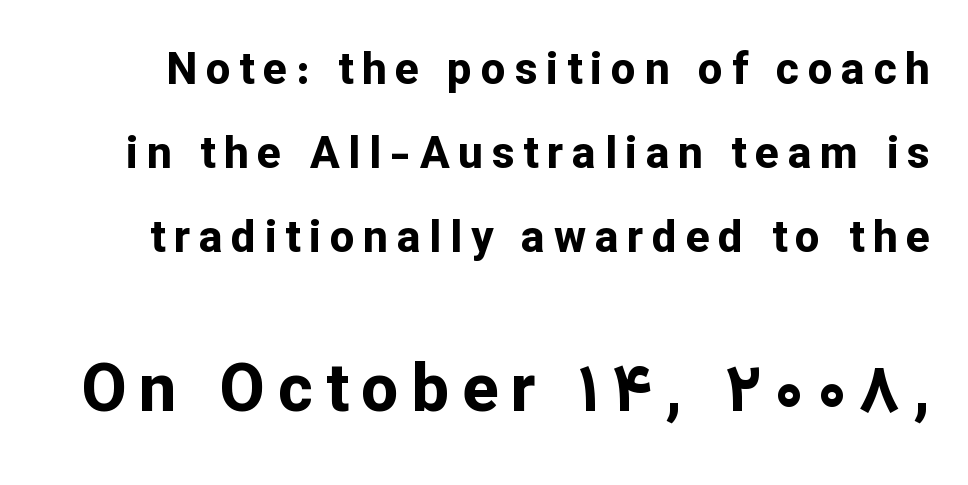
The lines are spread far apart with generous leading. These lines are composed in type without serifs. Beneath every word, the page is bare. Compare the two chunks: the lower has the greater cap height.
